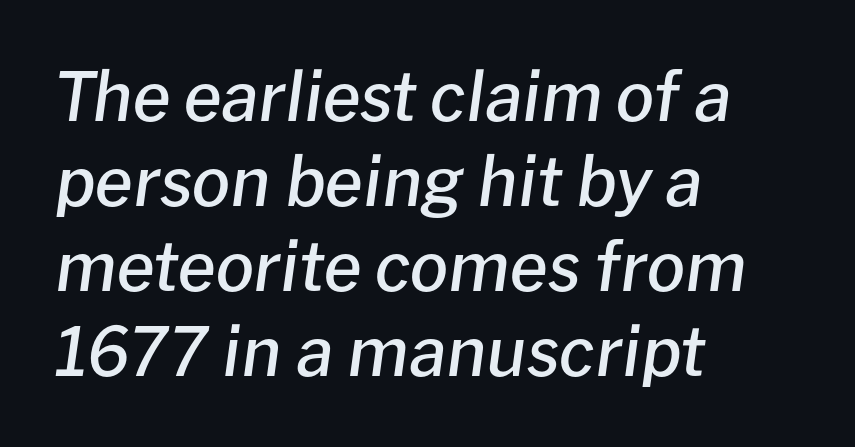
The image shows 68 px semibold type, italic (leaning right); set left-aligned, normal line spacing (1.25x), normal letter spacing, not underlined; low stroke contrast and a medium x-height.
